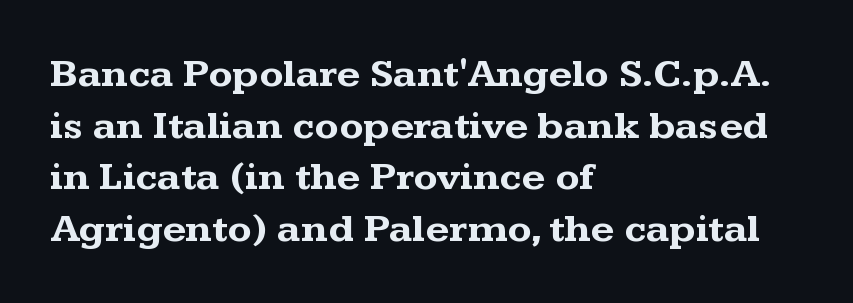
The image shows 40 px bold, wide serif type, upright; set left-aligned, normal line spacing (1.29x), normal letter spacing, not underlined; medium stroke contrast and a medium x-height.
